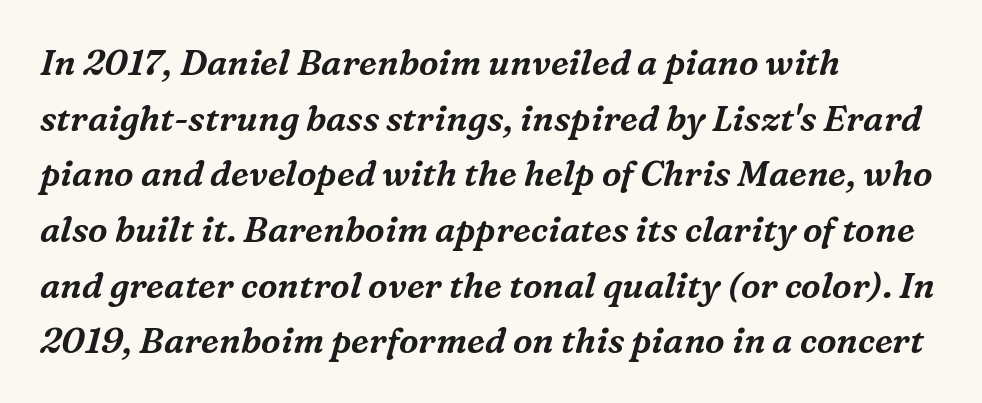
The image shows 35 px serif type, italic (leaning right); set left-aligned, normal line spacing (1.59x), normal letter spacing, not underlined; medium stroke contrast and a medium x-height.
